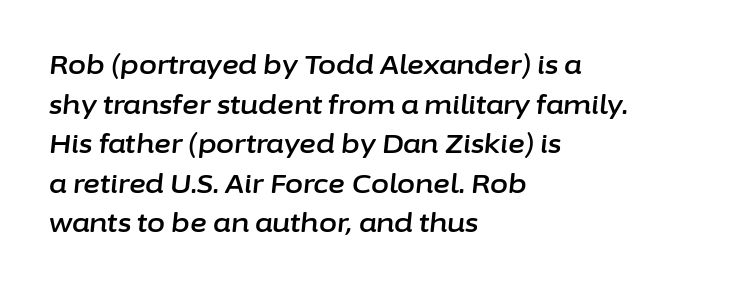
These lines are set flush left with a ragged right edge. Type without underlining. Does the lettering tilt? It does — this is italic. Compared with typical body copy, the letter spacing here is the same. The block of text has a typical density, with ordinary space between rows.
